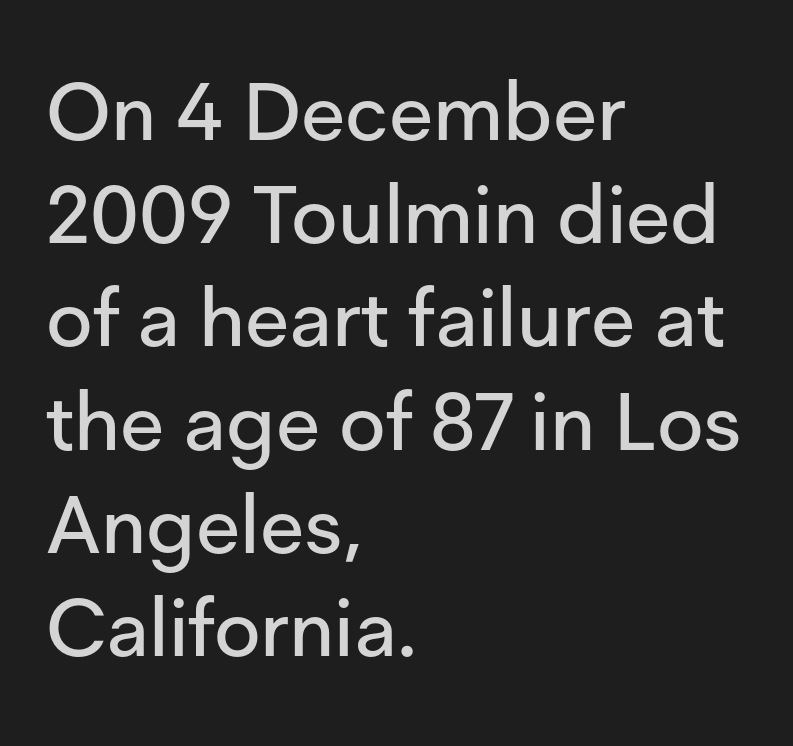
This sample has the flowing, uneven cadence of proportional lettering. A classic flush-left, rag-right setting is used for this passage. Type without underlining. Interline gaps are of average width in this sample. The letterforms sit shoulder to shoulder at normal distance. This is sans-serif lettering, the kind often seen on screens and signage.
